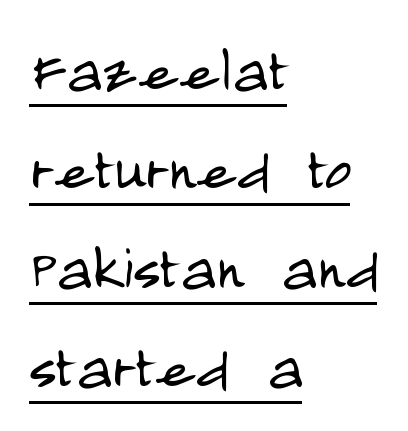
Regarding serifs, this sample does without them. Is the stroke heavy? The answer is a plain regular-or-lighter. Layout note: lines flush left. Tracking here is standard; glyphs follow each other at the usual distance.
